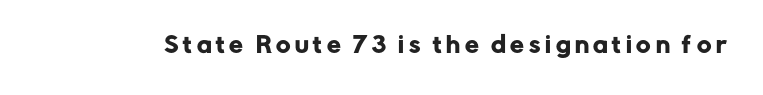
Someone cranked the tracking dial way up on this one. Beneath every word, the page is bare. Is there any slant? The stems are plumb.
